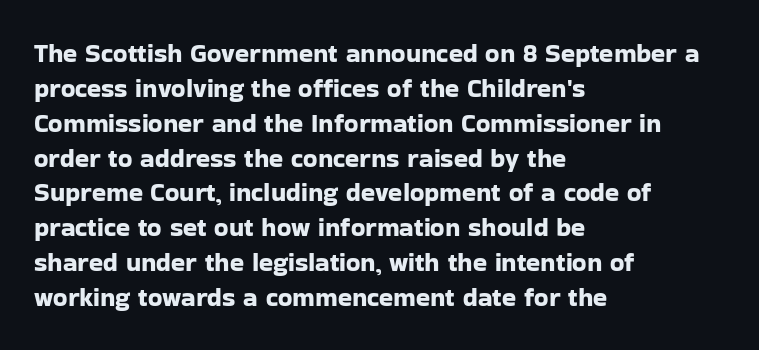
The image shows 26 px text type, upright; set left-aligned, normal line spacing (1.34x), normal letter spacing, not underlined.
